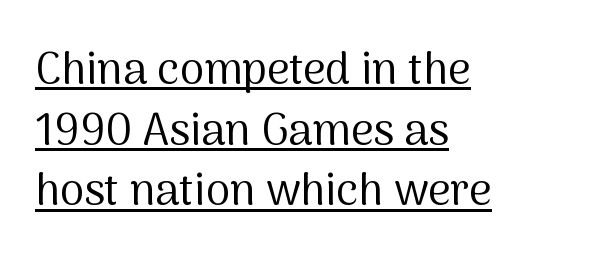
The image shows 44 px regular-weight sans-serif type, upright; set left-aligned, normal line spacing (1.38x), normal letter spacing, underlined; medium stroke contrast and a medium x-height.
